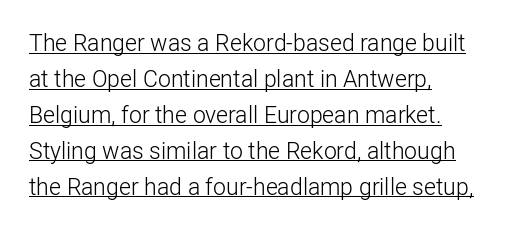
{"italic": "no", "bold": "no", "underline": "yes", "align": "left", "line_spacing": "normal", "line_spacing_ratio": 1.56, "letter_spacing": "normal", "letter_spacing_em": 0.0, "glyph_px": 23}
